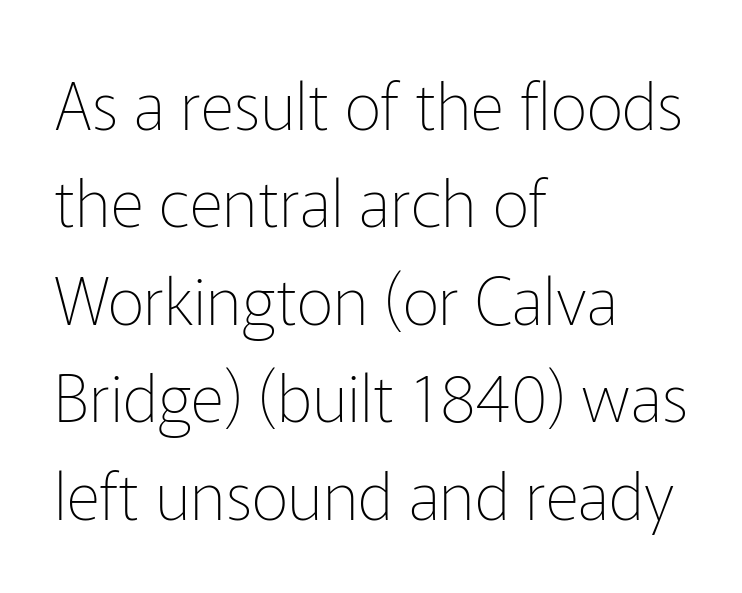
{"serif": "no", "italic": "no", "bold": "no", "weight": "thin", "width": "normal", "stroke_contrast": "low", "x_height": "medium", "monospaced": "no", "underline": "no", "align": "left", "line_spacing": "normal", "line_spacing_ratio": 1.5, "letter_spacing": "normal", "letter_spacing_em": 0.0, "glyph_px": 65}
